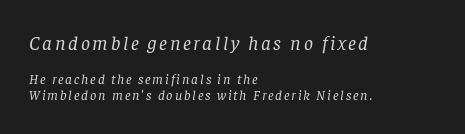
{"italic": "yes", "lean": "right", "slant_degrees": 8, "bold": "no", "underline": "no", "align": "left", "line_spacing_ratio": 1.18, "larger_block": "first", "size_ratio": 1.43, "glyph_px": 20}
